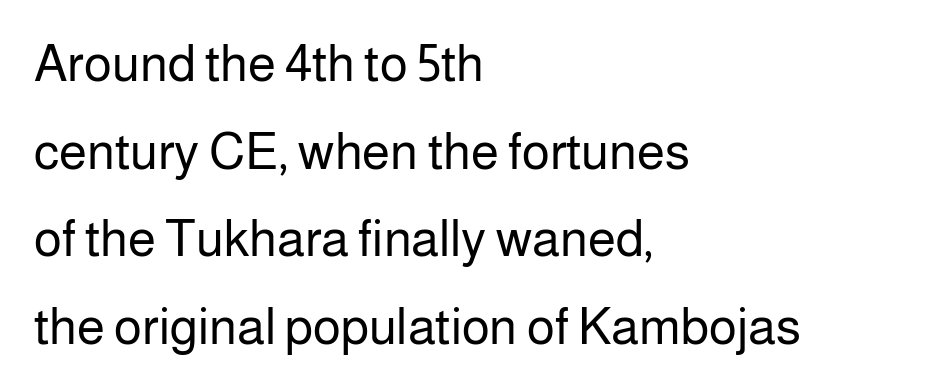
Q: Is the text bold? A: No.
Q: Is the text italic (slanted)? A: No, it is upright.
Q: Is the typeface a serif or a sans-serif typeface? A: Sans-serif.
Q: Is the text underlined? A: No.
Q: How is the paragraph aligned? A: Left-aligned.
Q: Is the spacing between letters normal or unusually wide? A: Normal.
Q: Width (condensed, normal, or wide)? A: Normal.
Q: Stroke contrast? A: Low.
Q: x-height? A: Medium.
Q: Monospaced? A: No.
